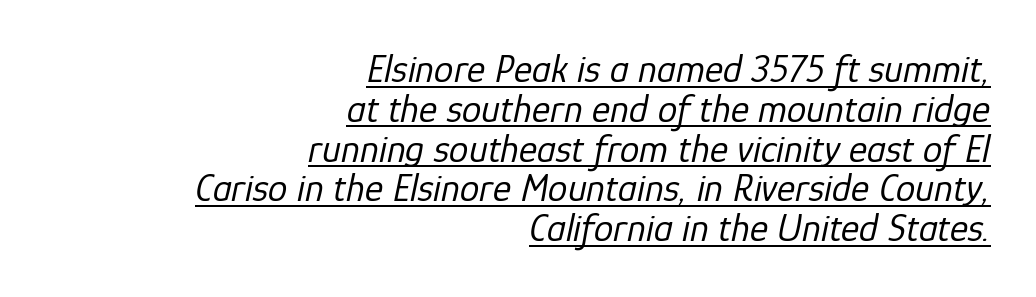
Notice how the stems are inclined rather than vertical — that's the hallmark of italics. Proportional: the letters do not fall into vertical columns. Is the type heavy? It reads as light-to-regular instead. Interline gaps are noticeably narrow in this sample. Teacher's note: observe the even right margin — that is flush-right alignment. A typesetter would call this zero additional tracking.
